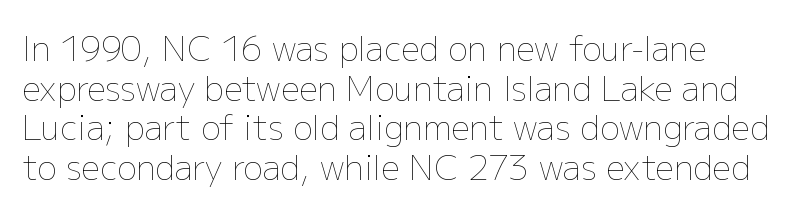
Q: Is the text bold? A: No.
Q: Is the text italic (slanted)? A: No, it is upright.
Q: Is the text underlined? A: No.
Q: Is the spacing between letters normal or unusually wide? A: Normal.
Q: Width (condensed, normal, or wide)? A: Normal.
Q: Stroke contrast? A: Low.
Q: x-height? A: Medium.
Q: Monospaced? A: No.
